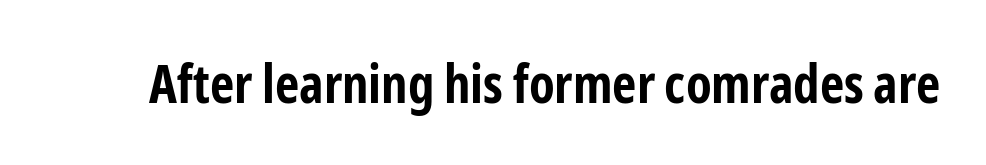
A sans-serif font was chosen for this passage. The face used here is proportionally spaced, like ordinary book or web type. The baseline area is clear. The sample has been set heavy, in full bold.
